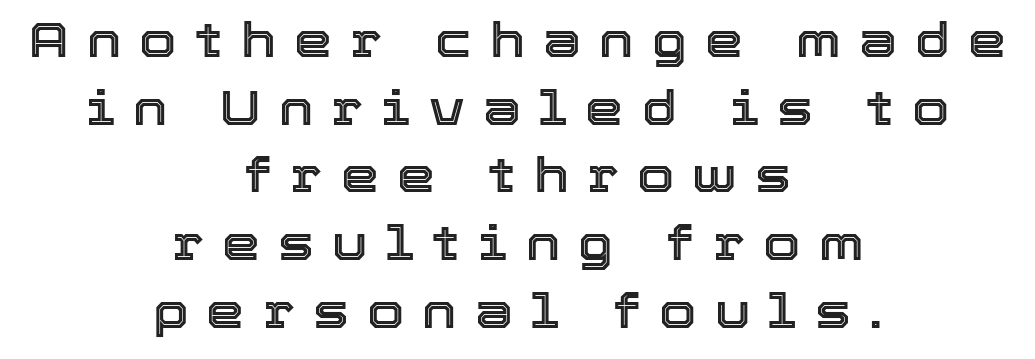
If you drew a line through each stem, it would be perfectly vertical. Each line is balanced around a shared central axis. Looks like regular typesetting: each glyph gets only the width it needs. Substantial extra tracking has been applied to these lines. Only glyphs here, with clear space below each row.
